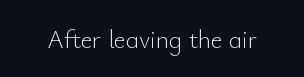
The image shows 25 px text type, upright; set normal letter spacing, not underlined.
